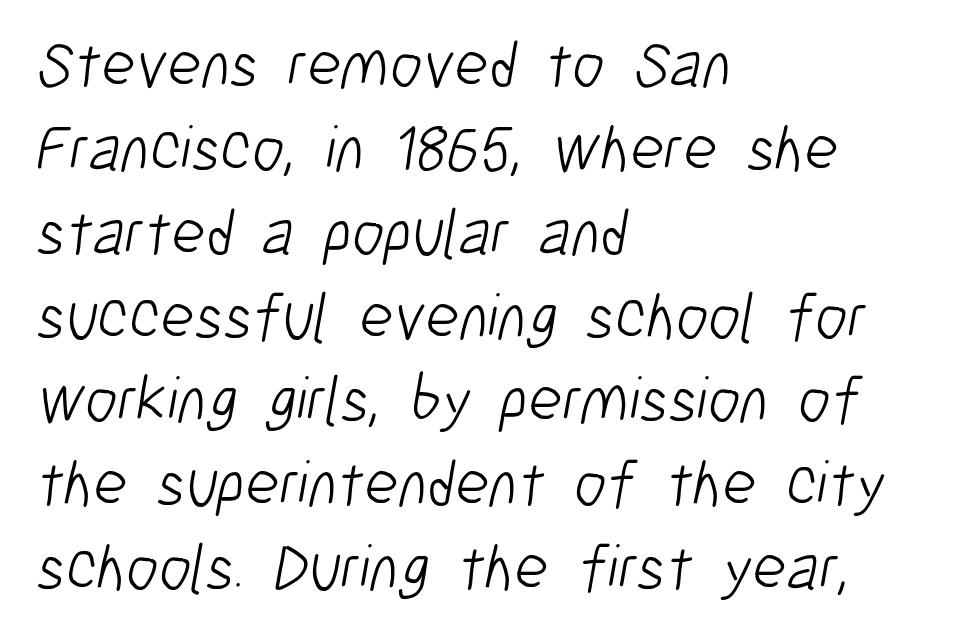
{"serif": "no", "bold": "no", "weight": "light", "width": "condensed", "stroke_contrast": "low", "x_height": "medium", "monospaced": "no", "underline": "no", "align": "left", "line_spacing": "normal", "line_spacing_ratio": 1.29, "letter_spacing": "normal", "letter_spacing_em": 0.0, "glyph_px": 65}
